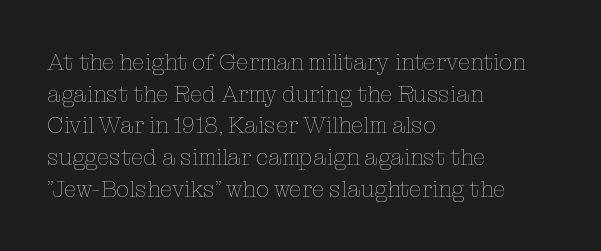
A roman cut, with each character standing at attention. Line spacing here is normal. The text block is weighted toward the left margin, trailing off unevenly rightward. Lines of text with bare space underneath. Nothing unusual about the tracking: characters are spaced as the font intends. A quiet, ordinary-to-light weight characterises the typeface.
